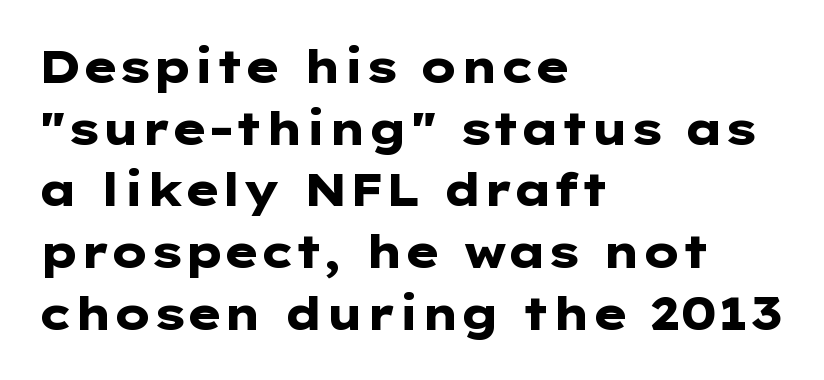
Is the block centered? No — it sits flush against the left margin. Letters rest on an invisible, unmarked baseline. Successive baselines arrive at the customary interval. The characters look thick and weighty, a clear bold. Is this a fixed-width face? No — the glyphs have proportional, varying widths.
